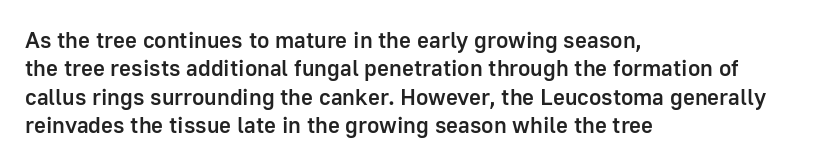
{"italic": "no", "bold": "semi", "underline": "no", "align": "left", "line_spacing_ratio": 1.23, "letter_spacing": "normal", "letter_spacing_em": 0.0, "glyph_px": 23}
